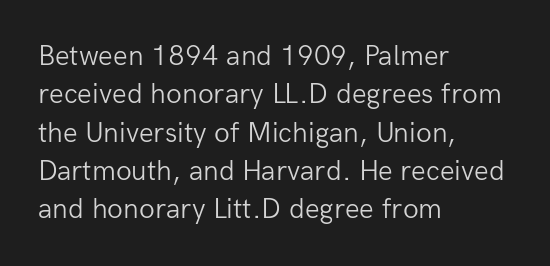
Q: Is the text bold? A: No.
Q: Is the text italic (slanted)? A: No, it is upright.
Q: Is the typeface a serif or a sans-serif typeface? A: Sans-serif.
Q: Is the text underlined? A: No.
Q: How is the paragraph aligned? A: Left-aligned.
Q: Is the spacing between letters normal or unusually wide? A: Normal.
Q: Is the spacing between lines tight, normal or loose? A: Normal.
Q: Width (condensed, normal, or wide)? A: Normal.
Q: Stroke contrast? A: Low.
Q: x-height? A: Medium.
Q: Monospaced? A: No.
